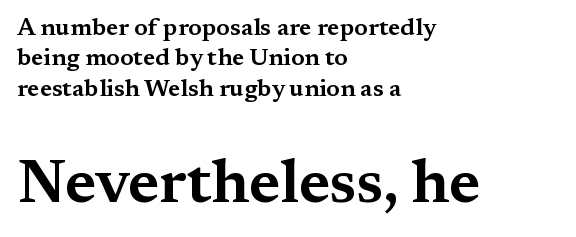
Look at the tracking — it's just the regular setting, nothing added. The setting favours the left margin, as ordinary paragraphs usually do. Interline gaps are of average width in this sample. The composition opens small and finishes big. Small tapered or slab feet sit at the stroke ends, so this counts as serif. Words float on clear page, feet unadorned.
